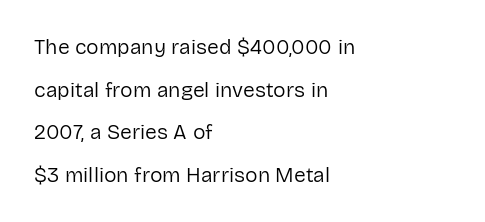
Q: Is the text bold? A: No.
Q: Is the text italic (slanted)? A: No, it is upright.
Q: Is the text underlined? A: No.
Q: How is the paragraph aligned? A: Left-aligned.
Q: Is the spacing between letters normal or unusually wide? A: Normal.
Q: Is the spacing between lines tight, normal or loose? A: Loose.
